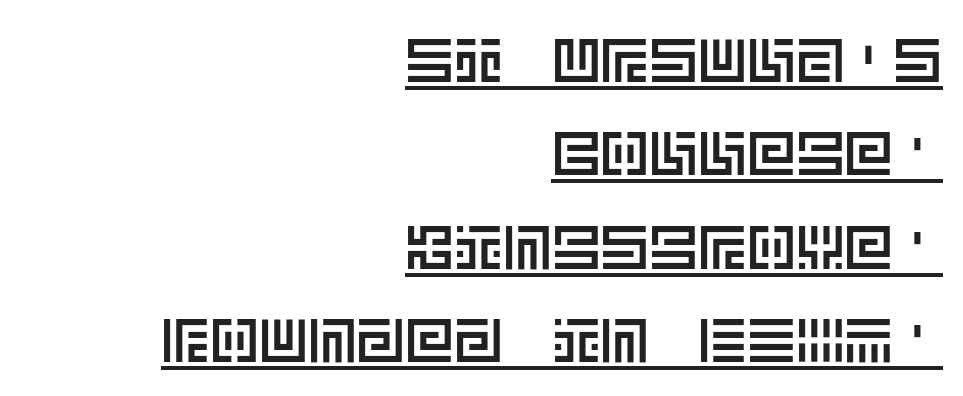
Q: Is the text italic (slanted)? A: No, it is upright.
Q: Is the text underlined? A: Yes.
Q: How is the paragraph aligned? A: Right-aligned.
Q: Is the spacing between letters normal or unusually wide? A: Normal.
Q: Is the spacing between lines tight, normal or loose? A: Normal.
Q: Width (condensed, normal, or wide)? A: Normal.
Q: x-height? A: Large.
